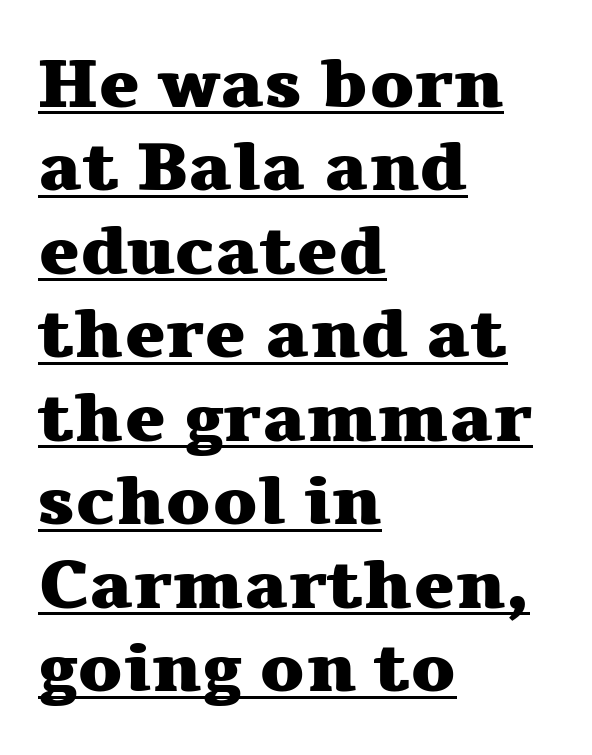
Nothing unusual about the tracking: characters are spaced as the font intends. Chunky letters — that's bold for sure. Note: serifs present on the glyphs. The rendering uses the underline text-decoration. Nope, not italic — everything's standing straight. Here the designer chose a conventional face with non-uniform glyph widths.
